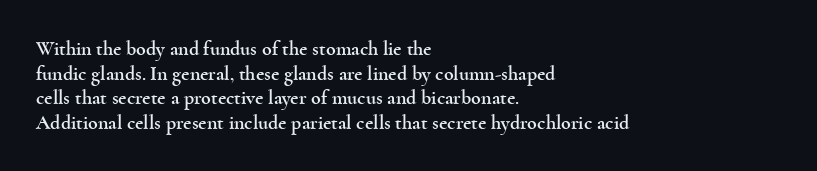
The image shows 20 px text type, upright; set left-aligned, line spacing 1.23x, normal letter spacing, not underlined.
